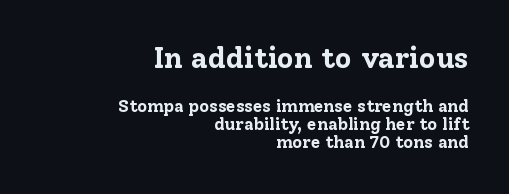
Q: Is the text bold? A: Yes.
Q: Is the text italic (slanted)? A: No, it is upright.
Q: Is the typeface a serif or a sans-serif typeface? A: Serif.
Q: Is the text underlined? A: No.
Q: How is the paragraph aligned? A: Right-aligned.
Q: Is the spacing between letters normal or unusually wide? A: Normal.
Q: Is the spacing between lines tight, normal or loose? A: Tight.
Q: Which block of text is set in a larger size, the first (top) or the second (bottom)? A: The first (top) one.
Q: Width (condensed, normal, or wide)? A: Normal.
Q: Stroke contrast? A: Low.
Q: x-height? A: Medium.
Q: Monospaced? A: No.
